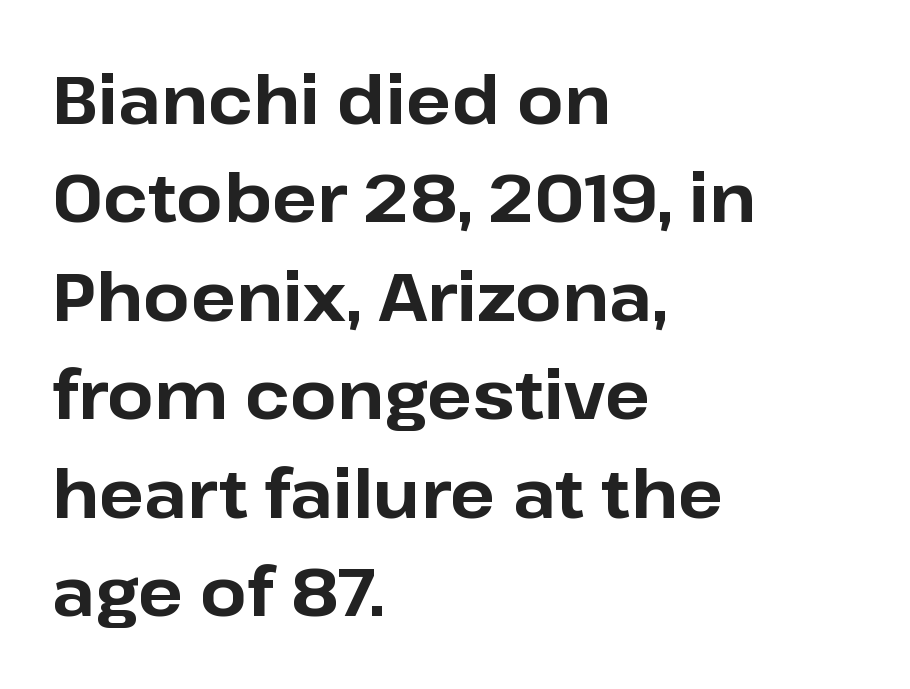
Q: Is the text bold? A: Yes.
Q: Is the text italic (slanted)? A: No, it is upright.
Q: Is the typeface a serif or a sans-serif typeface? A: Sans-serif.
Q: Is the text underlined? A: No.
Q: How is the paragraph aligned? A: Left-aligned.
Q: Is the spacing between letters normal or unusually wide? A: Normal.
Q: Is the spacing between lines tight, normal or loose? A: Normal.
Q: Width (condensed, normal, or wide)? A: Normal.
Q: Stroke contrast? A: Low.
Q: x-height? A: Medium.
Q: Monospaced? A: No.
